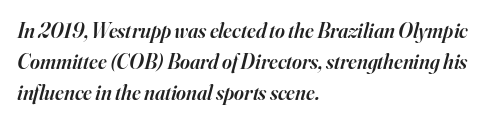
{"italic": "yes", "lean": "right", "slant_degrees": 16, "bold": "semi", "underline": "no", "align": "left", "line_spacing": "normal", "line_spacing_ratio": 1.48, "letter_spacing": "normal", "letter_spacing_em": 0.0, "glyph_px": 21}
